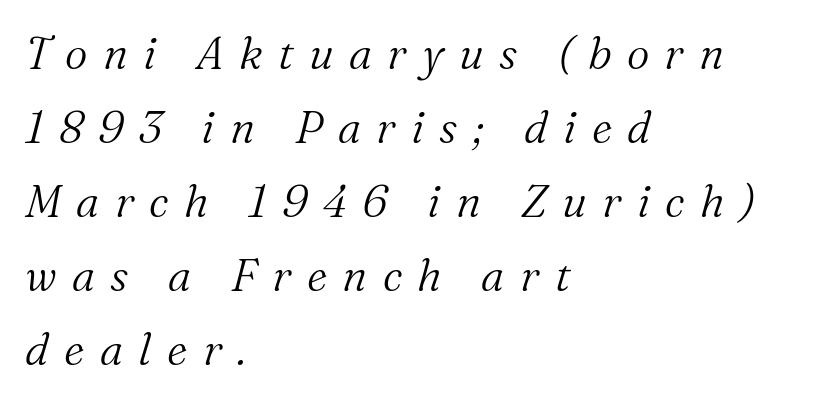
{"serif": "yes", "italic": "yes", "lean": "right", "slant_degrees": 16, "bold": "no", "weight": "light", "width": "normal", "stroke_contrast": "medium", "x_height": "medium", "monospaced": "no", "underline": "no", "align": "left", "line_spacing": "normal", "line_spacing_ratio": 1.68, "letter_spacing": "wide", "letter_spacing_em": 0.35, "glyph_px": 44}
